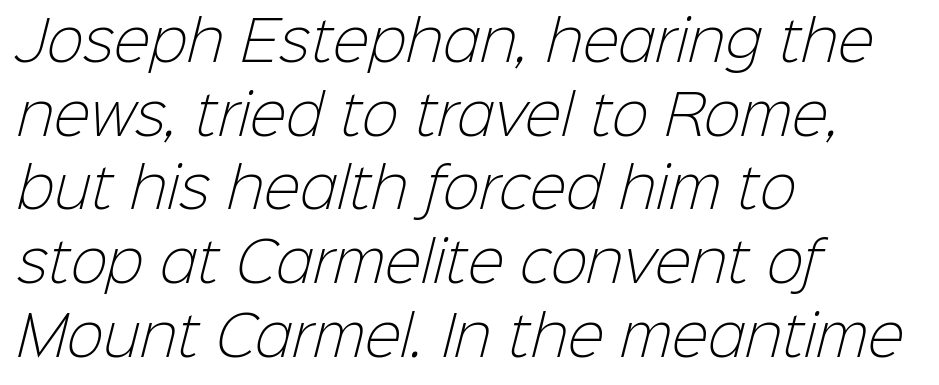
Q: Is the text bold? A: No.
Q: Is the typeface a serif or a sans-serif typeface? A: Sans-serif.
Q: Is the text underlined? A: No.
Q: How is the paragraph aligned? A: Left-aligned.
Q: Is the spacing between letters normal or unusually wide? A: Normal.
Q: Is the spacing between lines tight, normal or loose? A: Normal.
Q: Width (condensed, normal, or wide)? A: Normal.
Q: Stroke contrast? A: Low.
Q: x-height? A: Medium.
Q: Monospaced? A: No.
